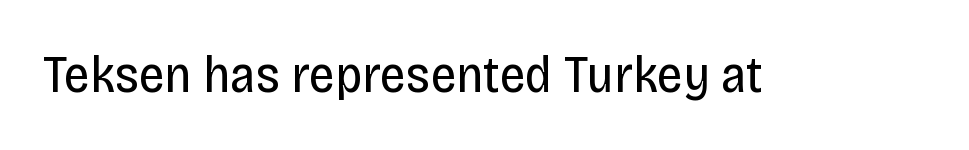
{"serif": "no", "italic": "no", "bold": "no", "weight": "regular", "width": "condensed", "stroke_contrast": "low", "x_height": "large", "monospaced": "no", "underline": "no", "letter_spacing": "normal", "letter_spacing_em": 0.0, "glyph_px": 52}
